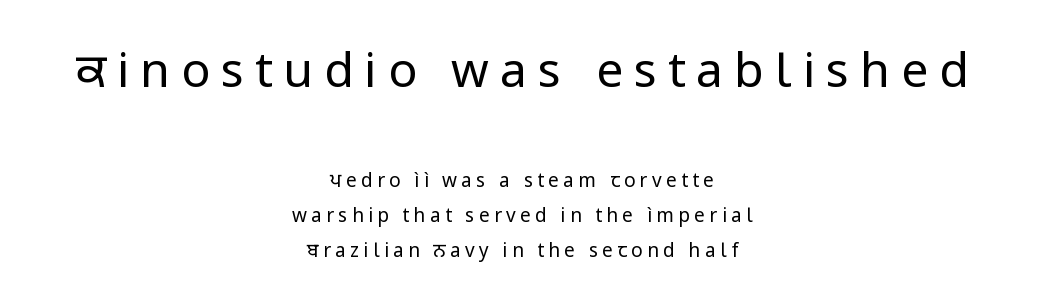
The space directly below the letters is spotless. This rendering uses center alignment, leaving both contours irregular but symmetric. Nope, not italic — everything's standing straight. Stems here are at most as thick as an everyday book face.
